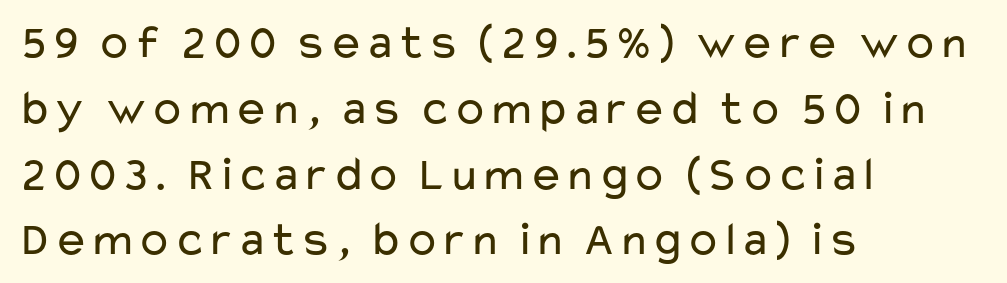
Q: Is the text bold? A: No.
Q: Is the text italic (slanted)? A: No, it is upright.
Q: Is the typeface a serif or a sans-serif typeface? A: Sans-serif.
Q: Is the text underlined? A: No.
Q: How is the paragraph aligned? A: Left-aligned.
Q: Is the spacing between letters normal or unusually wide? A: Normal.
Q: Is the spacing between lines tight, normal or loose? A: Normal.
Q: Width (condensed, normal, or wide)? A: Wide.
Q: Stroke contrast? A: Low.
Q: x-height? A: Medium.
Q: Monospaced? A: No.
